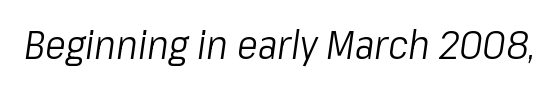
Q: Is the text bold? A: No.
Q: Is the text italic (slanted)? A: Yes, it leans right by about 8 degrees.
Q: Is the text underlined? A: No.
Q: Is the spacing between letters normal or unusually wide? A: Normal.
Q: Width (condensed, normal, or wide)? A: Condensed.
Q: Stroke contrast? A: Low.
Q: x-height? A: Medium.
Q: Monospaced? A: No.
